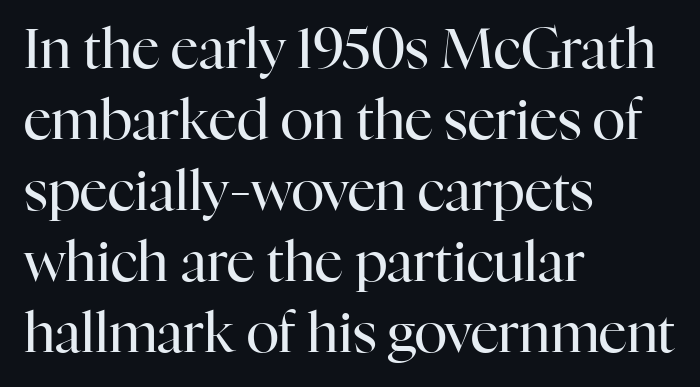
Regarding leading, the lines here are spaced in the standard way. Alignment: flush left. It's the straight-up-and-down kind of type. A clean baseline with only descenders dipping below it.
